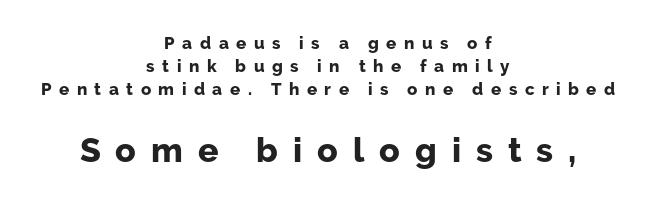
Glance below the letters and you will spot only blank space. The passage shown is typeset with a sans-serif family. The rendering uses a moderate line-height, typical for paragraphs. Do the letters lean? They stand straight.
